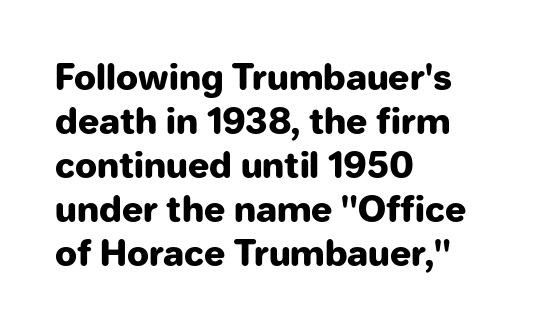
{"serif": "no", "italic": "no", "bold": "yes", "weight": "heavy", "width": "normal", "stroke_contrast": "low", "x_height": "medium", "monospaced": "no", "underline": "no", "align": "left", "line_spacing": "normal", "line_spacing_ratio": 1.26, "letter_spacing": "normal", "letter_spacing_em": 0.0, "glyph_px": 35}
